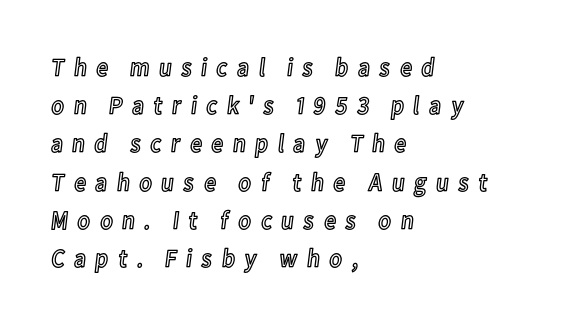
Q: Is the text italic (slanted)? A: Yes.
Q: Is the text underlined? A: No.
Q: How is the paragraph aligned? A: Left-aligned.
Q: Is the spacing between letters normal or unusually wide? A: Unusually wide.
Q: Is the spacing between lines tight, normal or loose? A: Normal.
